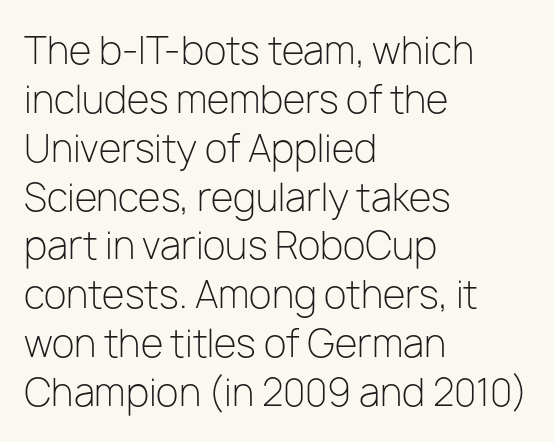
Q: Is the text bold? A: No.
Q: Is the text italic (slanted)? A: No, it is upright.
Q: Is the typeface a serif or a sans-serif typeface? A: Sans-serif.
Q: Is the text underlined? A: No.
Q: How is the paragraph aligned? A: Left-aligned.
Q: Is the spacing between letters normal or unusually wide? A: Normal.
Q: Is the spacing between lines tight, normal or loose? A: Normal.
Q: Width (condensed, normal, or wide)? A: Normal.
Q: Stroke contrast? A: Low.
Q: x-height? A: Medium.
Q: Monospaced? A: No.
